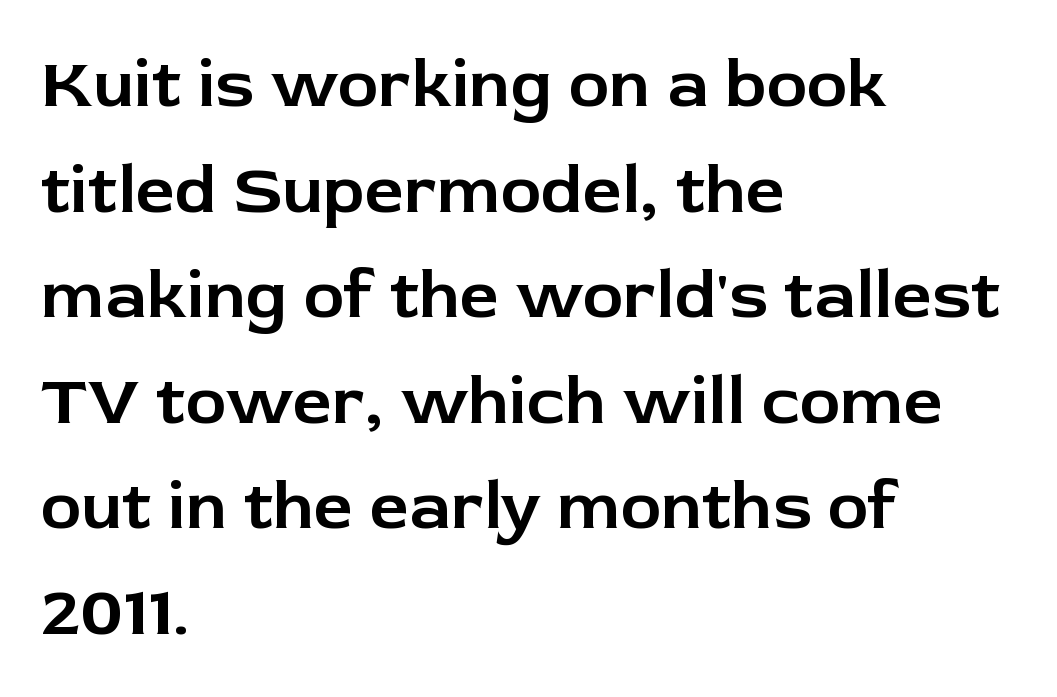
The designer went with a sans here, leaving each stem footless. Each line starts at the same left margin while the right side varies. This is the regular roman posture of the typeface. The line texture is even and compact thanks to regular tracking. The face used here is proportionally spaced, like ordinary book or web type.
